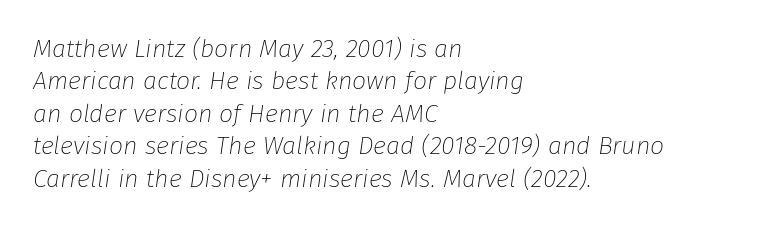
The image shows 25 px text type, italic (leaning right); set left-aligned, normal line spacing (1.3x), normal letter spacing, not underlined.
